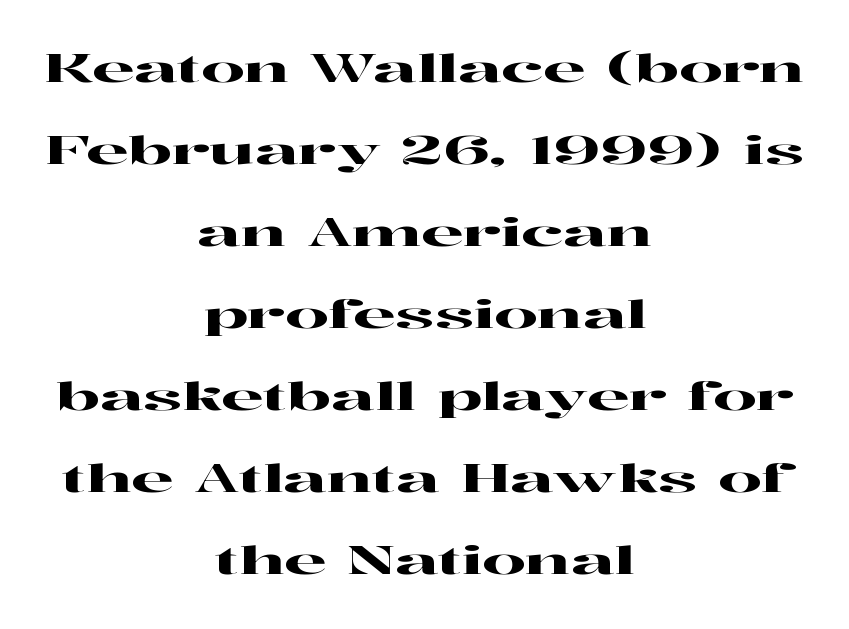
{"serif": "yes", "italic": "no", "width": "wide", "stroke_contrast": "high", "x_height": "medium", "monospaced": "no", "underline": "no", "align": "center", "line_spacing": "loose", "line_spacing_ratio": 2.16, "letter_spacing": "normal", "letter_spacing_em": 0.0, "glyph_px": 38}
